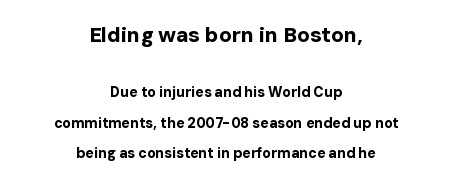
The image shows 21 px bold type, upright; set centered, loose line spacing (2.17x), normal letter spacing, not underlined; the first (top) block is 1.5x larger.
